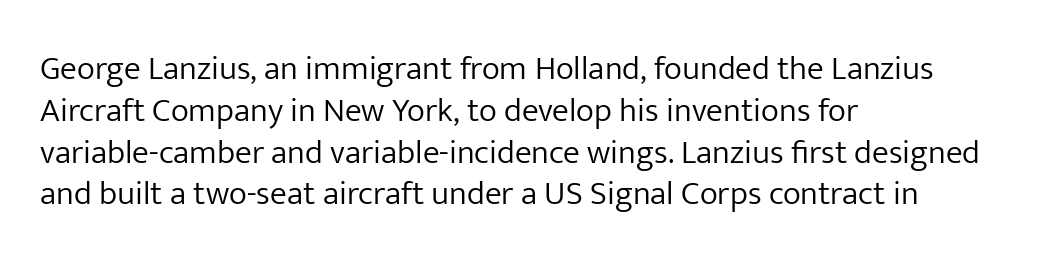
Q: Is the text bold? A: No.
Q: Is the text italic (slanted)? A: No, it is upright.
Q: Is the typeface a serif or a sans-serif typeface? A: Sans-serif.
Q: Is the text underlined? A: No.
Q: How is the paragraph aligned? A: Left-aligned.
Q: Is the spacing between letters normal or unusually wide? A: Normal.
Q: Width (condensed, normal, or wide)? A: Normal.
Q: Stroke contrast? A: Low.
Q: x-height? A: Medium.
Q: Monospaced? A: No.
